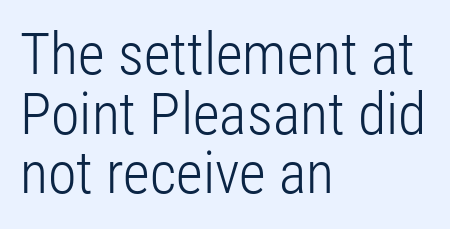
Each letter keeps its own natural width here, so spacing adapts to shape. Horizontal bands of white between lines are thin slivers. The typography opts for an upright posture over an oblique one. Nothing unusual about the tracking: characters are spaced as the font intends. Every row of glyphs begins at an identical x-position on the left. A sans-serif font was chosen for this passage.
